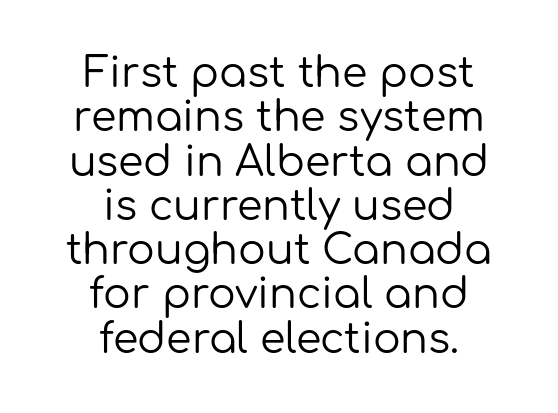
{"serif": "no", "italic": "no", "bold": "no", "weight": "regular", "width": "normal", "stroke_contrast": "low", "x_height": "medium", "monospaced": "no", "underline": "no", "align": "center", "line_spacing": "tight", "line_spacing_ratio": 1.08, "letter_spacing": "normal", "letter_spacing_em": 0.0, "glyph_px": 41}
